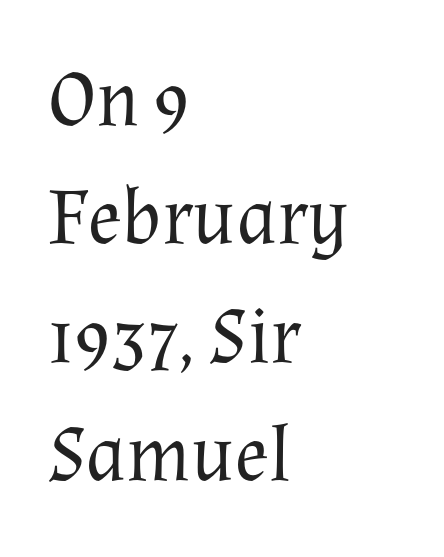
{"serif": "yes", "italic": "no", "bold": "no", "weight": "regular", "width": "normal", "stroke_contrast": "medium", "x_height": "medium", "monospaced": "no", "underline": "no", "align": "left", "line_spacing": "normal", "line_spacing_ratio": 1.48, "letter_spacing": "normal", "letter_spacing_em": 0.0, "glyph_px": 80}
